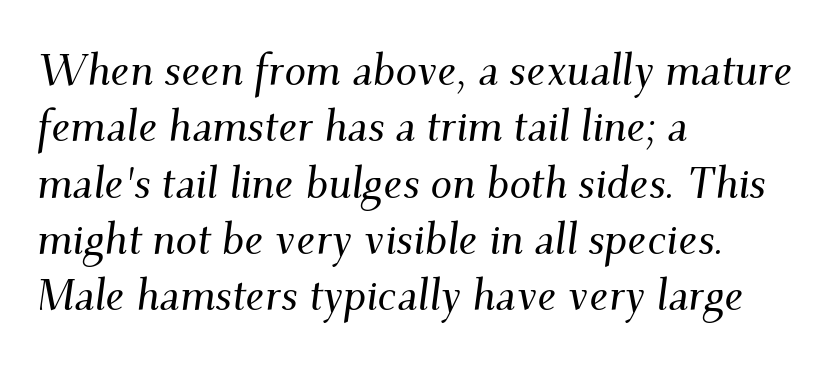
{"serif": "yes", "italic": "yes", "lean": "right", "slant_degrees": 9, "width": "normal", "stroke_contrast": "medium", "x_height": "small", "monospaced": "no", "underline": "no", "align": "left", "line_spacing": "normal", "line_spacing_ratio": 1.31, "letter_spacing": "normal", "letter_spacing_em": 0.0, "glyph_px": 43}
